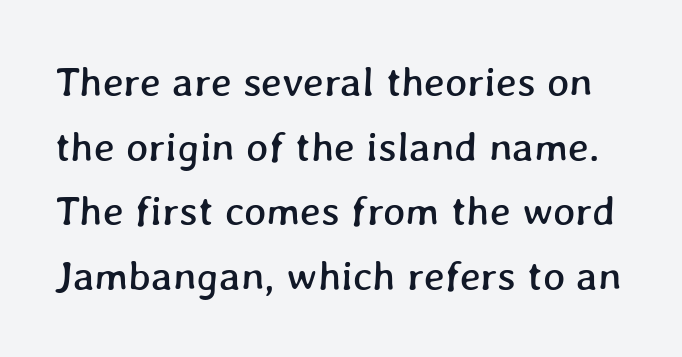
Q: Is the text underlined? A: No.
Q: Is the spacing between letters normal or unusually wide? A: Normal.
Q: Is the spacing between lines tight, normal or loose? A: Normal.
Q: Width (condensed, normal, or wide)? A: Normal.
Q: Stroke contrast? A: Low.
Q: x-height? A: Medium.
Q: Monospaced? A: No.
